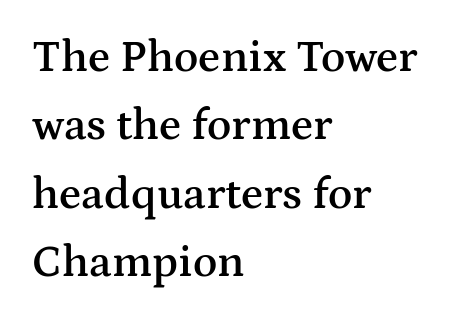
{"serif": "yes", "italic": "no", "bold": "semi", "weight": "semibold", "width": "wide", "stroke_contrast": "medium", "x_height": "medium", "monospaced": "no", "underline": "no", "align": "left", "line_spacing": "normal", "line_spacing_ratio": 1.52, "letter_spacing": "normal", "letter_spacing_em": 0.0, "glyph_px": 45}
